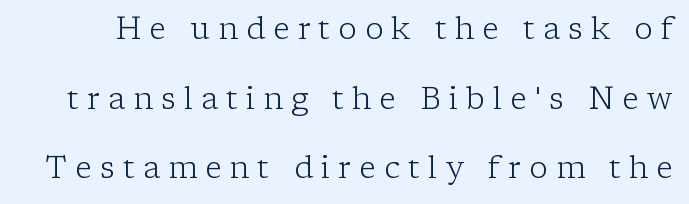
The image shows 31 px light serif type, upright; set loose line spacing (2.25x), unusually wide letter spacing (+0.26 em), not underlined; low stroke contrast and a medium x-height.
